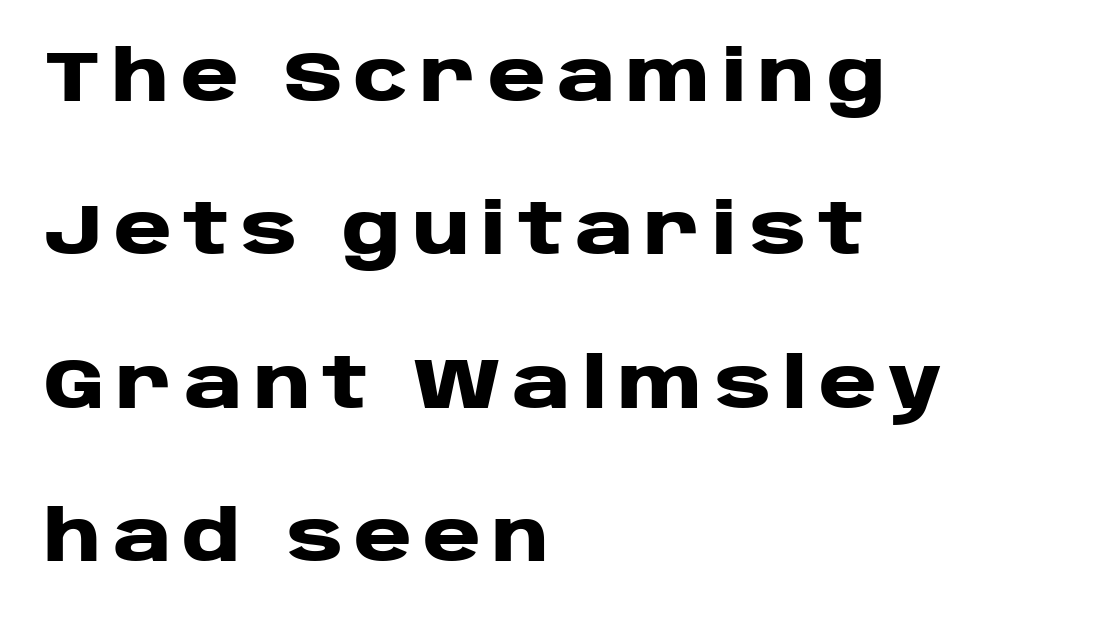
{"serif": "no", "italic": "no", "bold": "yes", "weight": "heavy", "width": "wide", "stroke_contrast": "low", "x_height": "large", "monospaced": "no", "underline": "no", "align": "left", "line_spacing": "loose", "line_spacing_ratio": 2.16, "glyph_px": 71}
